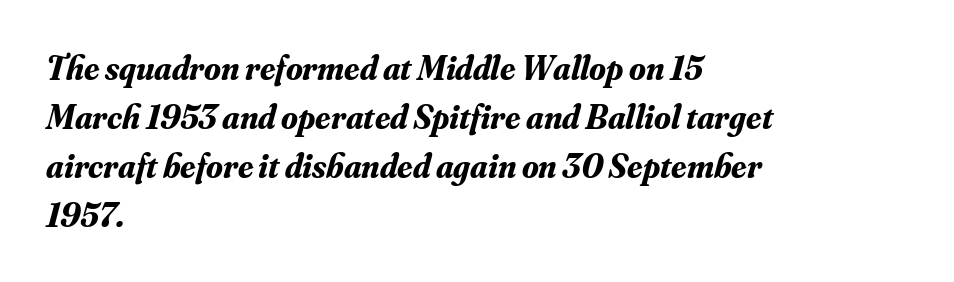
Q: Is the text bold? A: Yes.
Q: Is the text italic (slanted)? A: Yes, it leans right by about 16 degrees.
Q: Is the typeface a serif or a sans-serif typeface? A: Serif.
Q: Is the text underlined? A: No.
Q: How is the paragraph aligned? A: Left-aligned.
Q: Is the spacing between letters normal or unusually wide? A: Normal.
Q: Is the spacing between lines tight, normal or loose? A: Normal.
Q: Width (condensed, normal, or wide)? A: Normal.
Q: Stroke contrast? A: Medium.
Q: x-height? A: Small.
Q: Monospaced? A: No.
